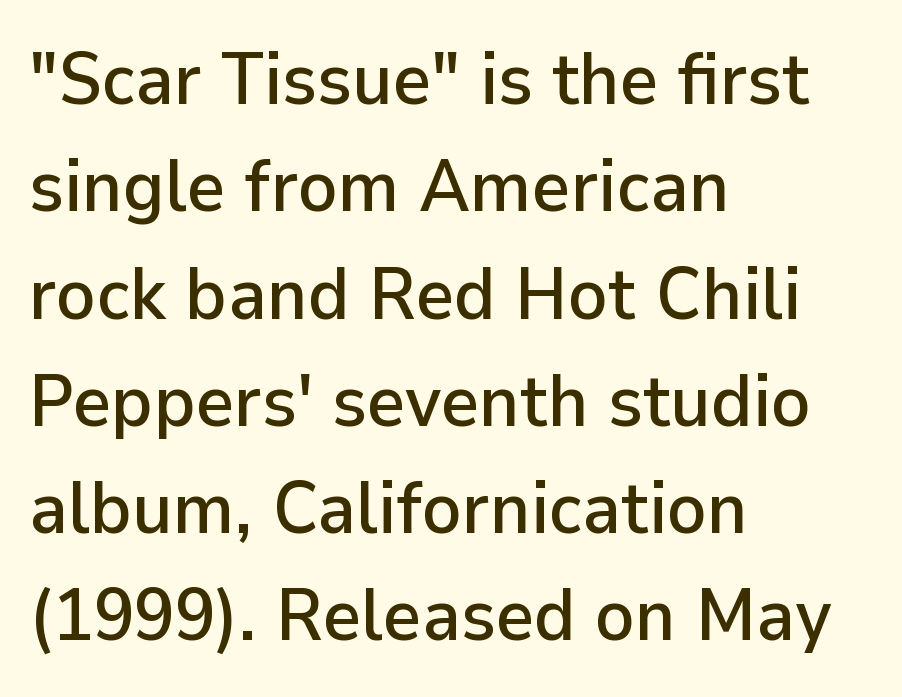
{"serif": "no", "italic": "no", "width": "normal", "stroke_contrast": "low", "x_height": "medium", "monospaced": "no", "underline": "no", "align": "left", "line_spacing": "normal", "line_spacing_ratio": 1.45, "letter_spacing": "normal", "letter_spacing_em": 0.0, "glyph_px": 74}
